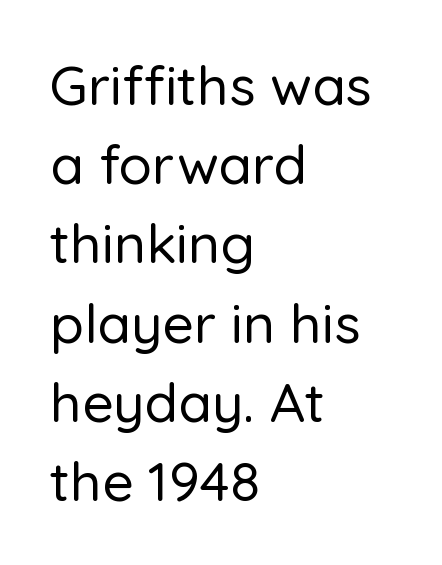
The image shows 55 px sans-serif type, upright; set left-aligned, normal line spacing (1.44x), normal letter spacing, not underlined; low stroke contrast and a medium x-height.
